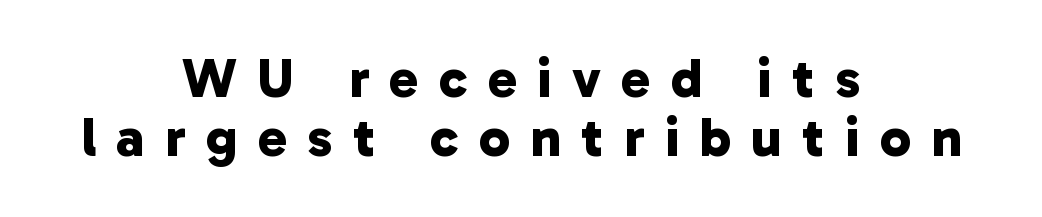
{"serif": "no", "bold": "yes", "weight": "bold", "width": "normal", "stroke_contrast": "low", "x_height": "medium", "monospaced": "no", "underline": "no", "align": "center", "line_spacing": "tight", "line_spacing_ratio": 1.08, "letter_spacing": "wide", "letter_spacing_em": 0.37, "glyph_px": 55}
